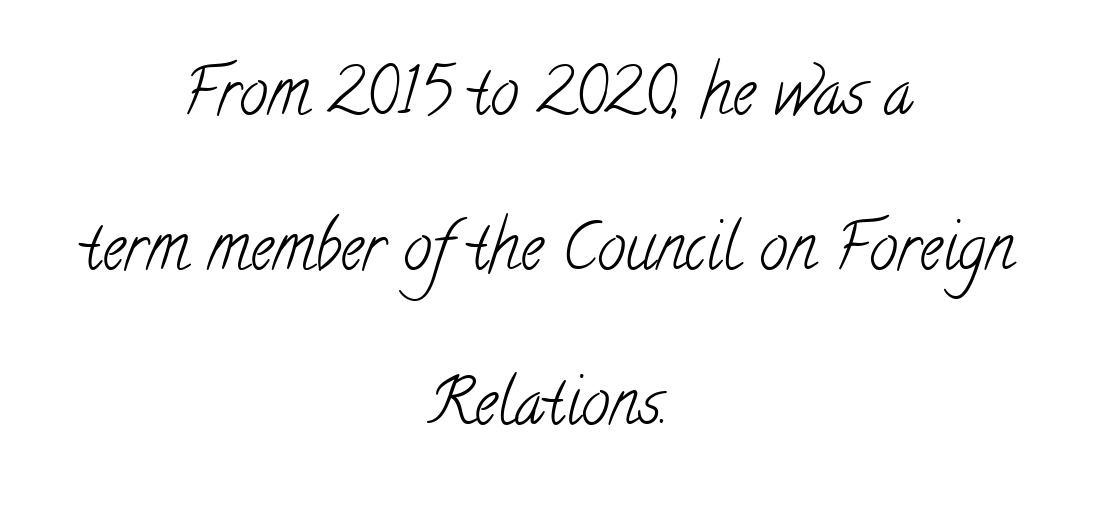
The image shows 64 px light, condensed type; set centered, loose line spacing (2.42x), normal letter spacing, not underlined; low stroke contrast and a small x-height.
